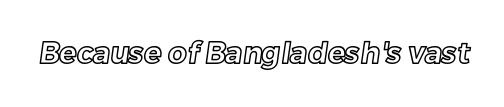
Q: Is the text underlined? A: No.
Q: Is the spacing between letters normal or unusually wide? A: Normal.
Q: Width (condensed, normal, or wide)? A: Normal.
Q: x-height? A: Medium.
Q: Monospaced? A: No.
